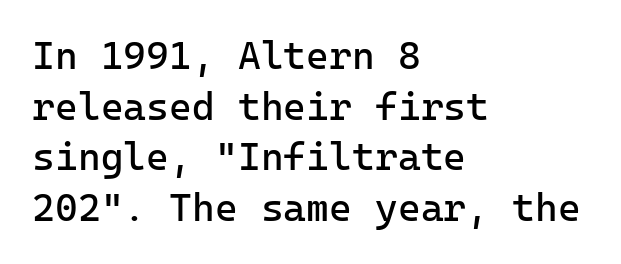
Q: Is the text bold? A: No.
Q: Is the text italic (slanted)? A: No, it is upright.
Q: Is the typeface a serif or a sans-serif typeface? A: Sans-serif.
Q: Is the text underlined? A: No.
Q: How is the paragraph aligned? A: Left-aligned.
Q: Is the spacing between letters normal or unusually wide? A: Normal.
Q: Is the spacing between lines tight, normal or loose? A: Normal.
Q: Width (condensed, normal, or wide)? A: Normal.
Q: Stroke contrast? A: Low.
Q: x-height? A: Medium.
